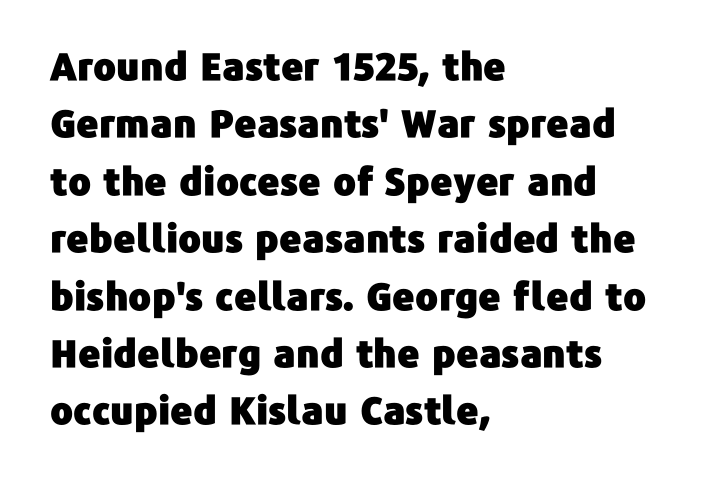
The designer went with a sans here, leaving each stem footless. If you drew a line through each stem, it would be perfectly vertical. Does extra space separate the letters? No, they use regular spacing. Leftover space on each line is placed entirely after the last word. The block of text has a typical density, with ordinary space between rows.
